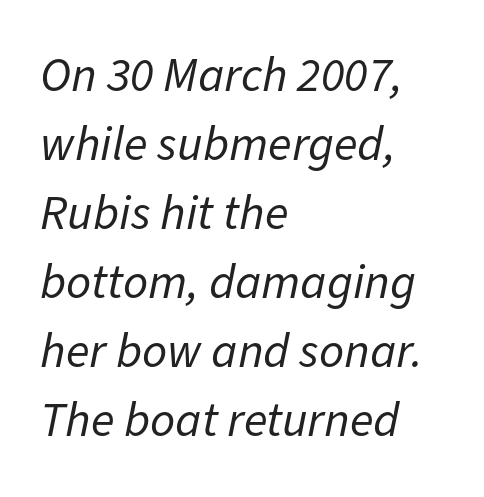
The image shows 49 px regular-weight type, italic (leaning right); set left-aligned, normal line spacing (1.41x), normal letter spacing, not underlined; low stroke contrast and a medium x-height.
